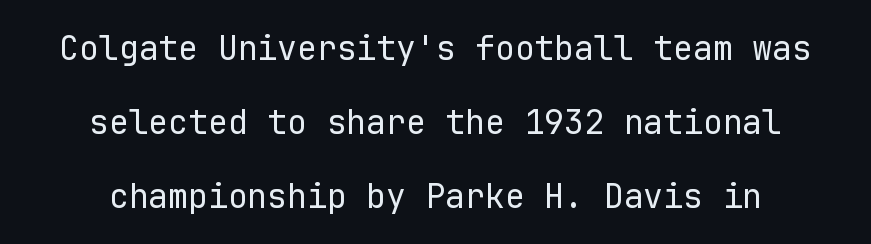
The image shows 33 px regular-weight sans-serif type, upright, monospaced; set centered, loose line spacing (2.24x), normal letter spacing, not underlined; low stroke contrast and a medium x-height.
